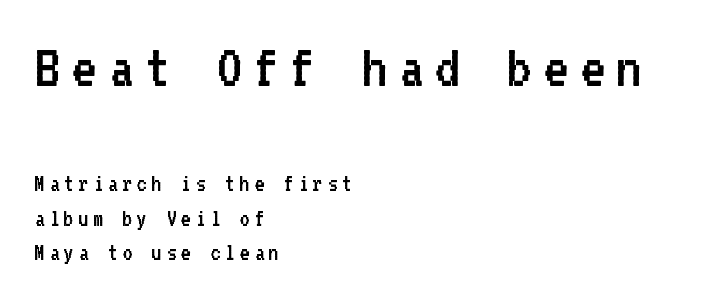
The baseline area is clear. The lines in this sample share a left origin and differ only in where they stop. Block one is the big one; block two sits smaller underneath. What kind of face is this? One without serifs — a sans.
